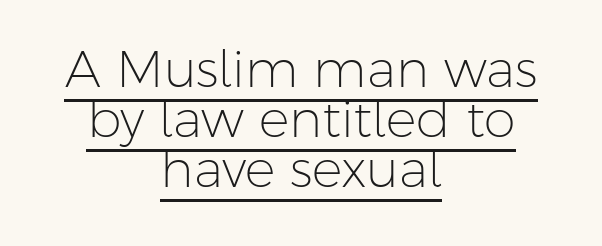
The image shows 51 px light sans-serif type, upright; set centered, tight line spacing (0.98x), normal letter spacing, underlined; low stroke contrast and a medium x-height.
